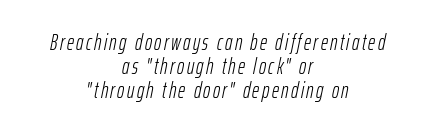
Words float on clear page, feet unadorned. Posture: slanted. Very little white space separates one row of letters from the next. Short and long lines alike share a common midpoint. The characters are drawn with everyday or finer stroke widths.
